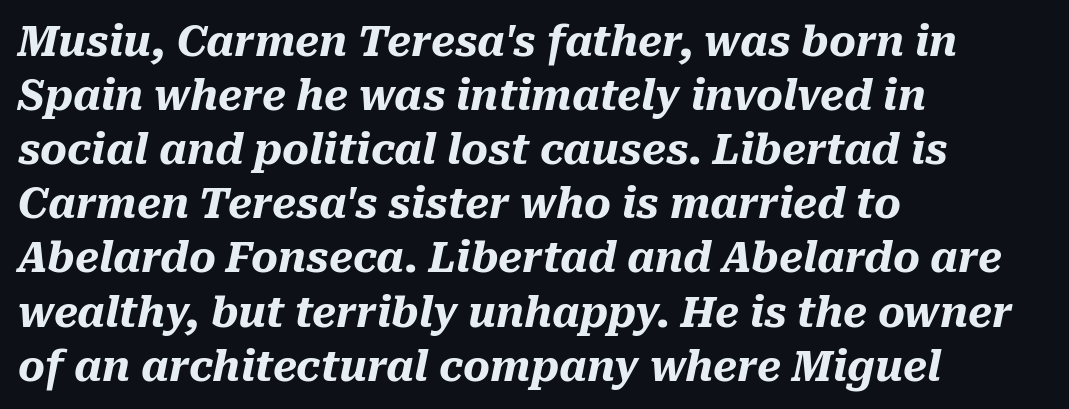
The image shows 41 px heavy type, italic (leaning right); set left-aligned, normal line spacing (1.32x), normal letter spacing, not underlined; medium stroke contrast and a medium x-height.
